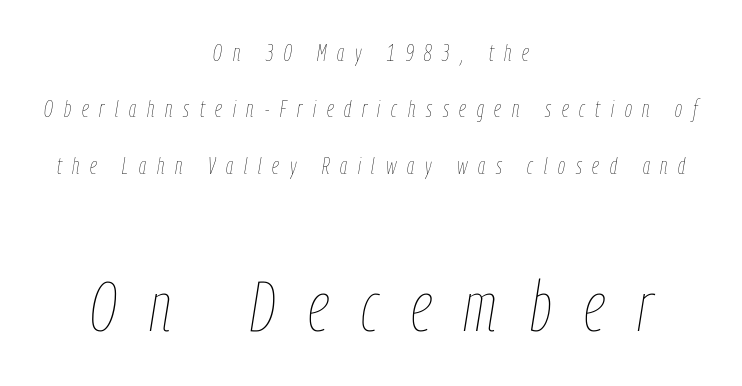
Q: Is the text bold? A: No.
Q: Is the text italic (slanted)? A: Yes, it leans right by about 9 degrees.
Q: Is the text underlined? A: No.
Q: How is the paragraph aligned? A: Centered.
Q: Is the spacing between letters normal or unusually wide? A: Unusually wide.
Q: Is the spacing between lines tight, normal or loose? A: Loose.
Q: Which block of text is set in a larger size, the first (top) or the second (bottom)? A: The second (bottom) one.
Q: Width (condensed, normal, or wide)? A: Condensed.
Q: Stroke contrast? A: Low.
Q: x-height? A: Medium.
Q: Monospaced? A: No.
